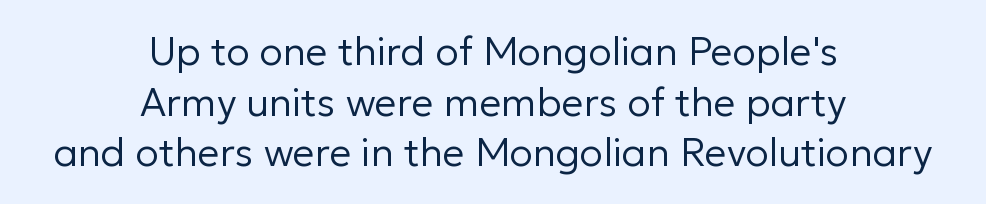
Q: Is the text bold? A: No.
Q: Is the text italic (slanted)? A: No, it is upright.
Q: Is the typeface a serif or a sans-serif typeface? A: Sans-serif.
Q: Is the text underlined? A: No.
Q: How is the paragraph aligned? A: Centered.
Q: Is the spacing between letters normal or unusually wide? A: Normal.
Q: Is the spacing between lines tight, normal or loose? A: Normal.
Q: Width (condensed, normal, or wide)? A: Normal.
Q: Stroke contrast? A: Low.
Q: x-height? A: Medium.
Q: Monospaced? A: No.
